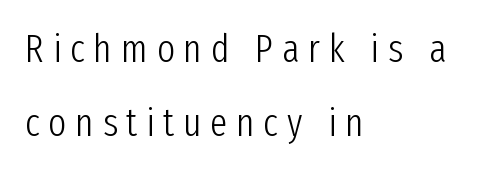
Quick note: interline space is abundant. Characters remain perfectly vertical along every line. Think of a printed novel: that variable character pitch is what you see here. Each word looks stretched out because of the extra space between its letters. The typeface has the unassuming heft of standard copy or less. These lines are set flush left with a ragged right edge.
